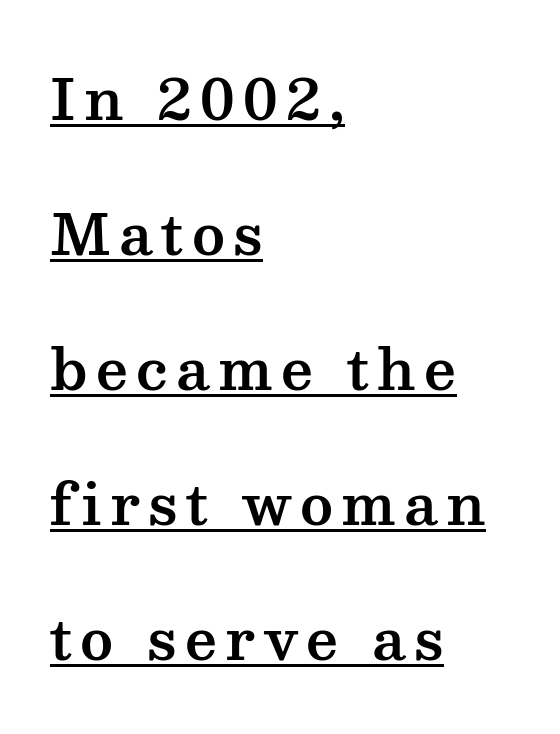
The image shows 56 px wide serif type, upright; set left-aligned, loose line spacing (2.41x), underlined; medium stroke contrast and a medium x-height.
